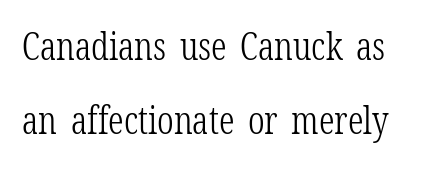
Q: Is the text bold? A: No.
Q: Is the text italic (slanted)? A: No, it is upright.
Q: Is the typeface a serif or a sans-serif typeface? A: Serif.
Q: Is the text underlined? A: No.
Q: Is the spacing between letters normal or unusually wide? A: Normal.
Q: Is the spacing between lines tight, normal or loose? A: Loose.
Q: Width (condensed, normal, or wide)? A: Condensed.
Q: Stroke contrast? A: Low.
Q: x-height? A: Medium.
Q: Monospaced? A: No.
